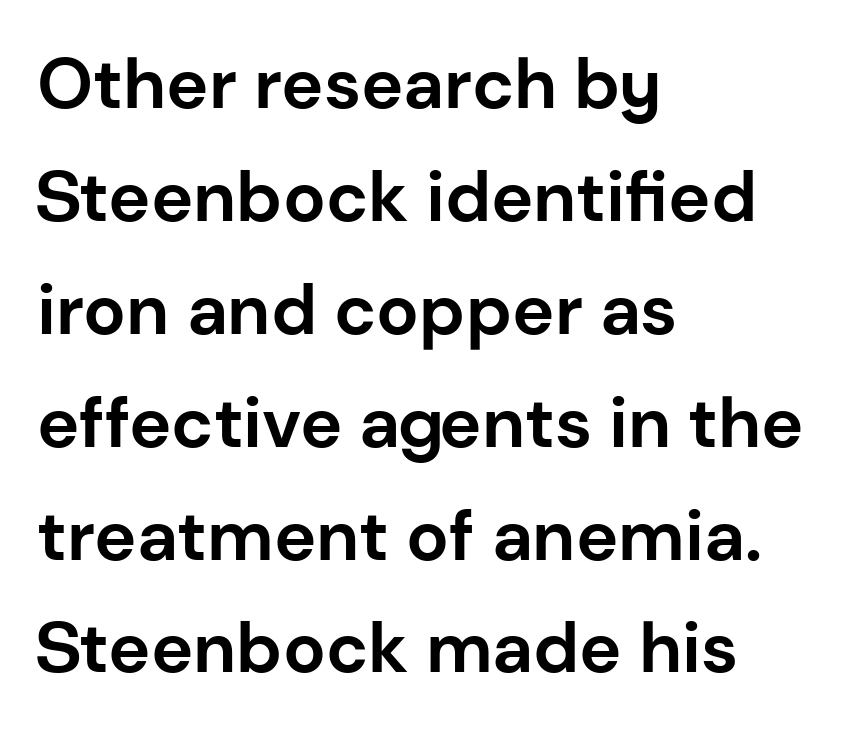
Note the varied advance widths — an 'i' is clearly narrower than an 'm'. Unmarked baselines from the first word to the last. Is the letter spacing exaggerated? No — it looks like the ordinary default. Leading matches the norm, producing a regular column. The passage is arranged the way most books set body copy — flush left. A full-strength bold gives these letters their thick strokes.
